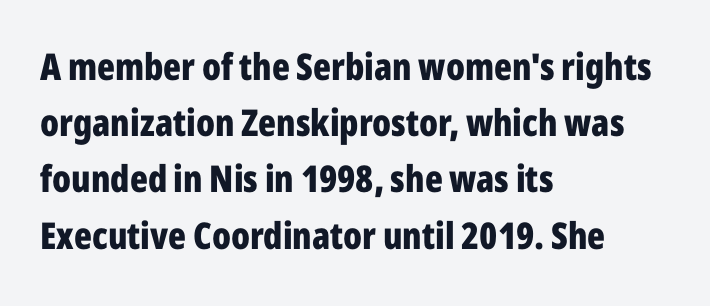
{"serif": "no", "italic": "no", "bold": "yes", "weight": "bold", "width": "condensed", "stroke_contrast": "low", "x_height": "medium", "monospaced": "no", "underline": "no", "align": "left", "line_spacing": "normal", "line_spacing_ratio": 1.52, "letter_spacing": "normal", "letter_spacing_em": 0.0, "glyph_px": 37}
